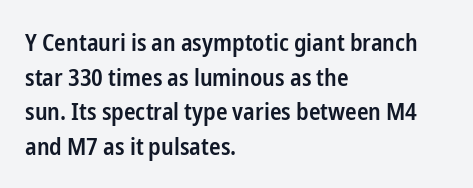
The image shows 24 px text type, upright; set left-aligned, normal line spacing (1.44x), normal letter spacing, not underlined.
